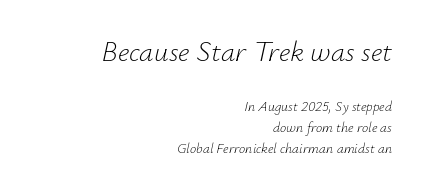
{"italic": "yes", "lean": "right", "slant_degrees": 12, "bold": "no", "weight": "light", "width": "normal", "stroke_contrast": "low", "x_height": "small", "monospaced": "no", "underline": "no", "align": "right", "line_spacing": "normal", "line_spacing_ratio": 1.49, "letter_spacing": "normal", "letter_spacing_em": 0.0, "larger_block": "first", "size_ratio": 2.07, "glyph_px": 29}
